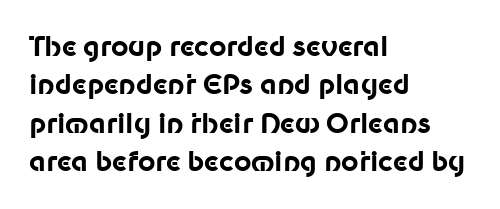
The image shows 27 px bold type, upright; set left-aligned, normal line spacing (1.42x), normal letter spacing, not underlined.
